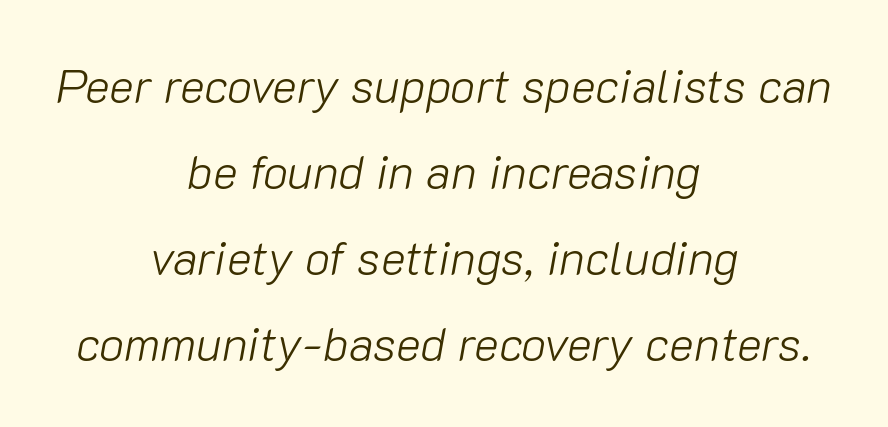
Q: Is the text bold? A: No.
Q: Is the text italic (slanted)? A: Yes, it leans right by about 10 degrees.
Q: Is the text underlined? A: No.
Q: How is the paragraph aligned? A: Centered.
Q: Is the spacing between letters normal or unusually wide? A: Normal.
Q: Width (condensed, normal, or wide)? A: Normal.
Q: Stroke contrast? A: Low.
Q: x-height? A: Medium.
Q: Monospaced? A: No.
